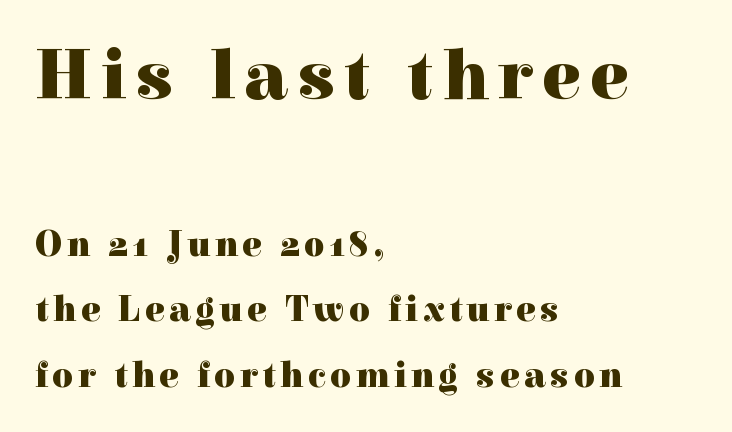
The image shows 72 px heavy serif type, upright; set left-aligned, line spacing 1.82x, not underlined; the first (top) block is 2.0x larger; a medium x-height.
